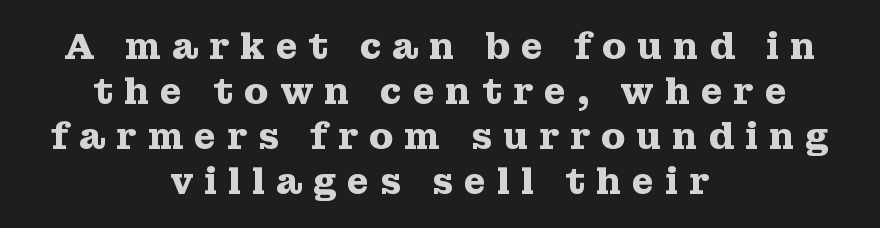
Are there feet on the stems? There are — it's a serif. The rendering inserts visible extra space after every character. The lines in this sample share a center point and differ in where they start and stop. The letters are bold, with thick, heavy strokes. How would I describe the line gaps? Plain and ordinary. This rendering features lettering with no underline.
